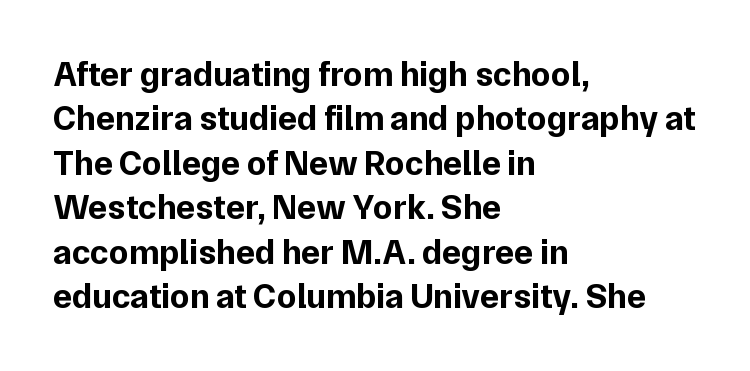
The letters advance in unequal steps, a hallmark of proportional type. Honestly, there is no underline to notice here at all. Does the type have serifs? No, each stem ends abruptly. This block has exactly the height ordinary leading produces. You'd pick this weight for a headline — it's a proper bold.
